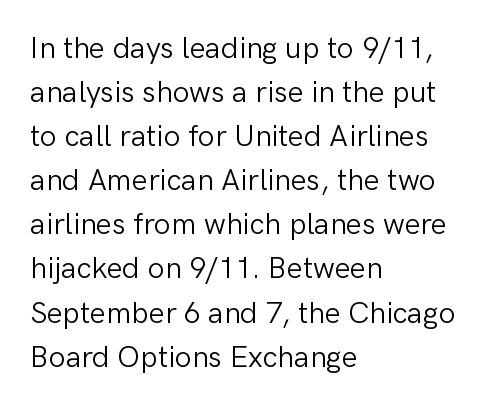
{"serif": "no", "italic": "no", "bold": "no", "weight": "light", "width": "normal", "stroke_contrast": "low", "x_height": "medium", "monospaced": "no", "underline": "no", "align": "left", "line_spacing": "normal", "line_spacing_ratio": 1.47, "letter_spacing": "normal", "letter_spacing_em": 0.0, "glyph_px": 30}
